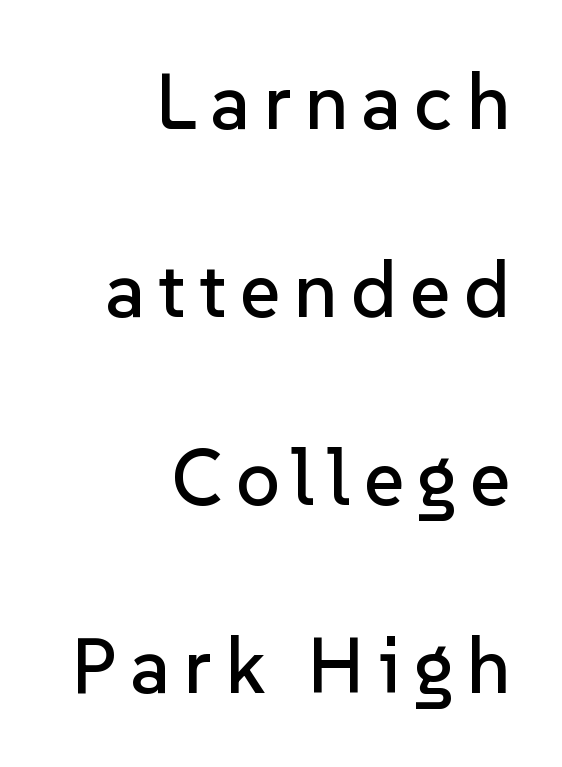
Q: Is the text italic (slanted)? A: No, it is upright.
Q: Is the typeface a serif or a sans-serif typeface? A: Sans-serif.
Q: Is the text underlined? A: No.
Q: How is the paragraph aligned? A: Right-aligned.
Q: Is the spacing between lines tight, normal or loose? A: Loose.
Q: Width (condensed, normal, or wide)? A: Normal.
Q: Stroke contrast? A: Low.
Q: x-height? A: Medium.
Q: Monospaced? A: No.
